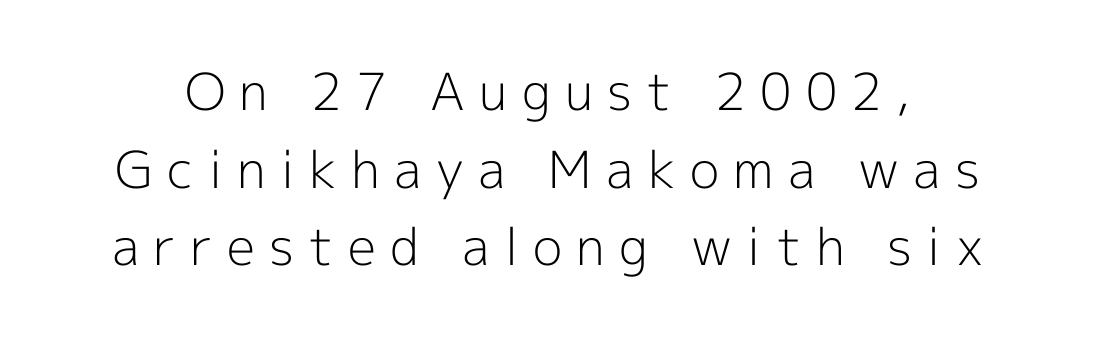
The font's upright variant was chosen for this text. Serif or sans? Sans — the stroke terminals are bare. Inter-character spacing is expanded well beyond the font's built-in metrics. Underline: absent. Do the characters align in a grid? No, the font is proportional.
